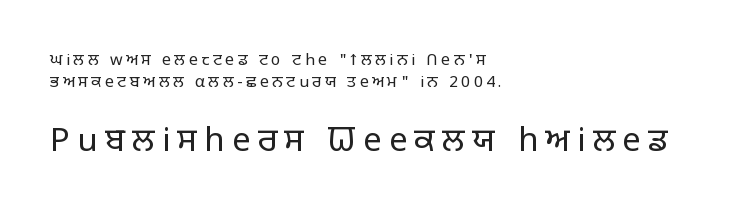
Typographically, this falls in the sans-serif category. Stroke mass is kept to a normal reading level or below. Vertical spacing — default. Line starts are locked; line ends wander.
